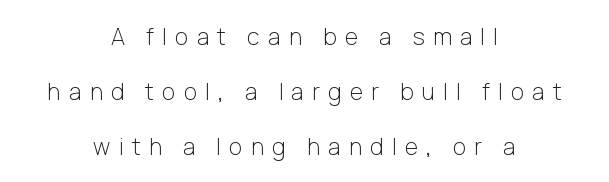
The passage shown stacks its lines with a broad gap. Tracking value appears strongly positive — letters spread wide. Unmarked baselines from the first word to the last. This is the regular roman posture of the typeface.
